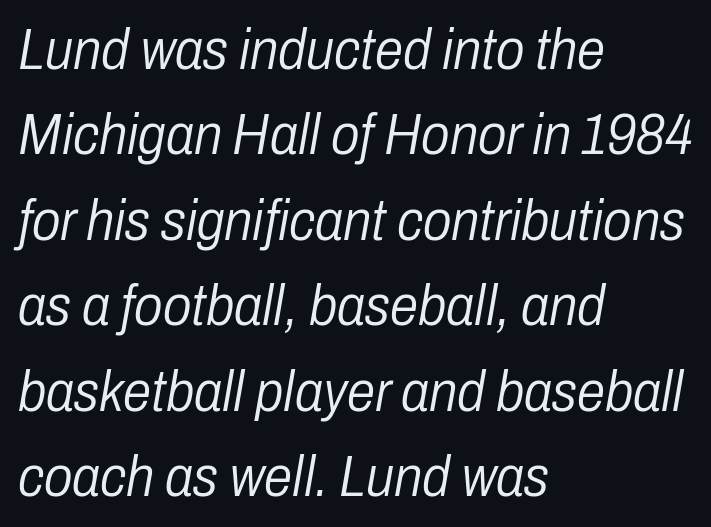
The image shows 57 px light, condensed type, italic (leaning right); set left-aligned, normal line spacing (1.5x), normal letter spacing, not underlined; low stroke contrast and a medium x-height.
